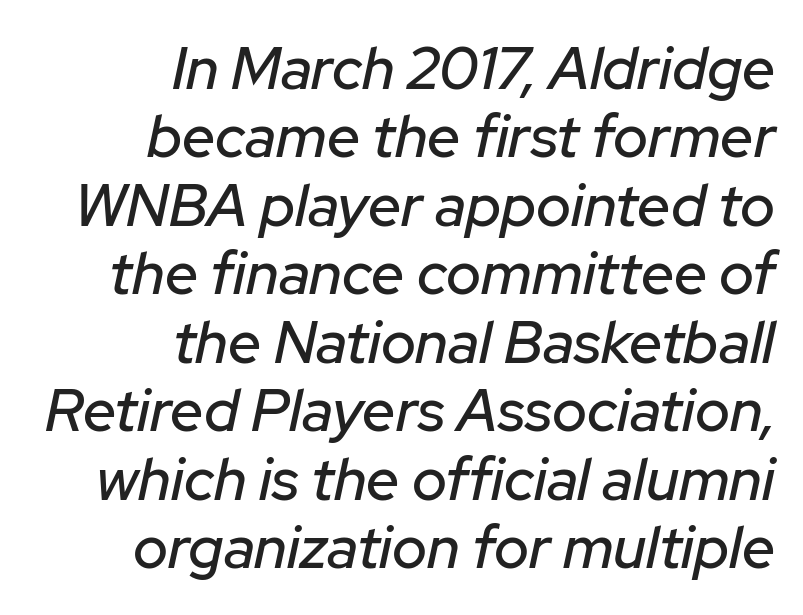
Q: Is the text italic (slanted)? A: Yes, it leans right by about 12 degrees.
Q: Is the text underlined? A: No.
Q: How is the paragraph aligned? A: Right-aligned.
Q: Is the spacing between letters normal or unusually wide? A: Normal.
Q: Width (condensed, normal, or wide)? A: Normal.
Q: Stroke contrast? A: Low.
Q: x-height? A: Medium.
Q: Monospaced? A: No.
